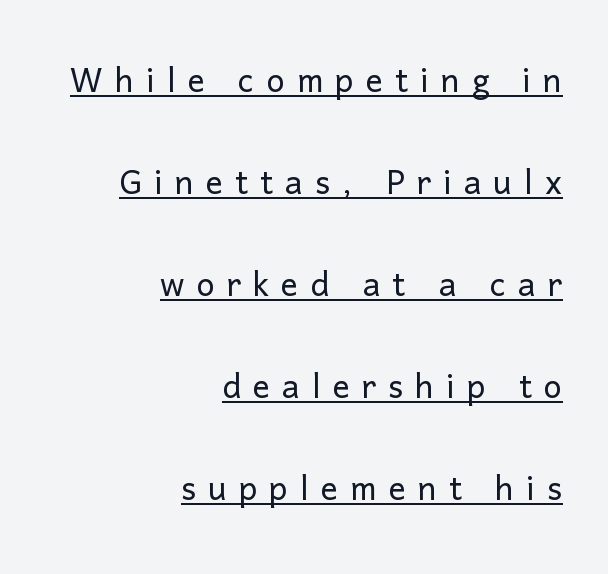
The image shows 43 px light sans-serif type, upright; set right-aligned, loose line spacing (2.37x), unusually wide letter spacing (+0.28 em), underlined; low stroke contrast and a medium x-height.
